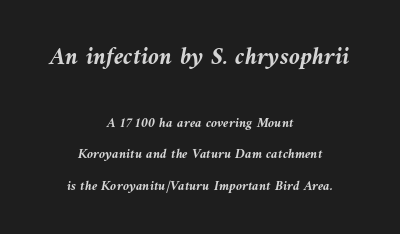
Q: Is the text bold? A: Yes.
Q: Is the text italic (slanted)? A: Yes, it leans left by about 9 degrees.
Q: Is the text underlined? A: No.
Q: How is the paragraph aligned? A: Centered.
Q: Is the spacing between letters normal or unusually wide? A: Normal.
Q: Is the spacing between lines tight, normal or loose? A: Loose.
Q: Which block of text is set in a larger size, the first (top) or the second (bottom)? A: The first (top) one.
